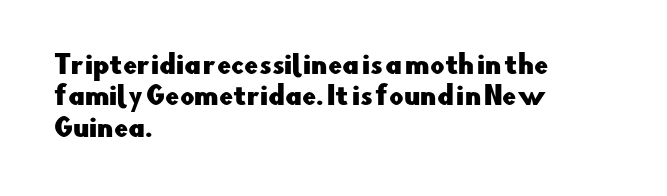
Q: Is the text italic (slanted)? A: No, it is upright.
Q: Is the text underlined? A: No.
Q: How is the paragraph aligned? A: Left-aligned.
Q: Is the spacing between letters normal or unusually wide? A: Normal.
Q: Is the spacing between lines tight, normal or loose? A: Normal.
